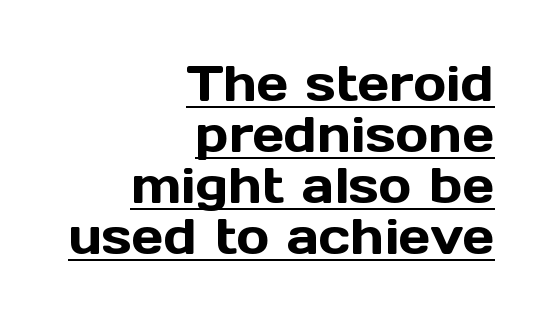
Q: Is the text italic (slanted)? A: No, it is upright.
Q: Is the typeface a serif or a sans-serif typeface? A: Sans-serif.
Q: Is the text underlined? A: Yes.
Q: How is the paragraph aligned? A: Right-aligned.
Q: Is the spacing between letters normal or unusually wide? A: Normal.
Q: Is the spacing between lines tight, normal or loose? A: Tight.
Q: Width (condensed, normal, or wide)? A: Normal.
Q: x-height? A: Medium.
Q: Monospaced? A: No.
